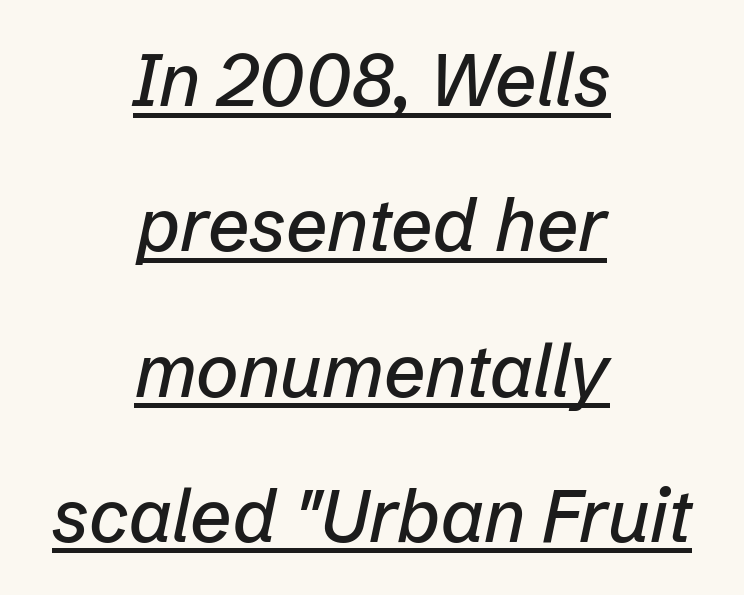
{"italic": "yes", "lean": "right", "slant_degrees": 12, "width": "normal", "stroke_contrast": "low", "x_height": "medium", "monospaced": "no", "underline": "yes", "align": "center", "line_spacing": "loose", "line_spacing_ratio": 1.99, "letter_spacing": "normal", "letter_spacing_em": 0.0, "glyph_px": 73}
